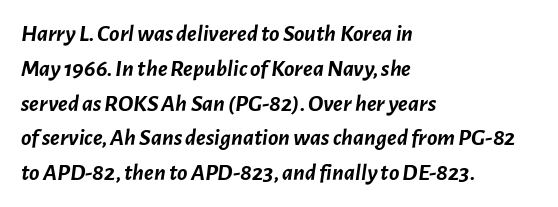
Each glyph is drawn with heavy, bold strokes. Nobody drew a line under any word here. The passage shown has conventional tracking throughout. Does the leading feel generous? No, just average. The lettering tilts uniformly, giving the passage an italic look. The passage is arranged the way most books set body copy — flush left.
